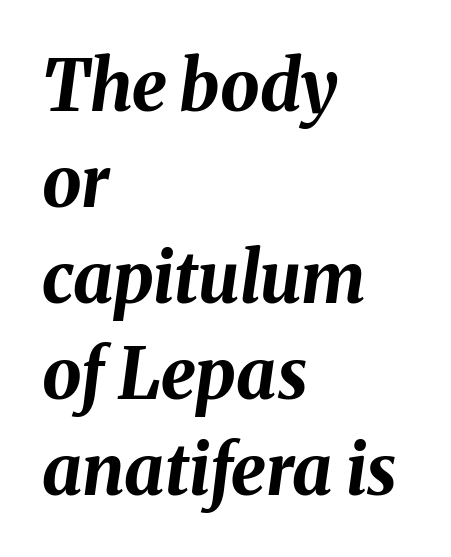
{"italic": "yes", "lean": "right", "slant_degrees": 8, "bold": "yes", "weight": "bold", "width": "normal", "stroke_contrast": "medium", "x_height": "medium", "monospaced": "no", "underline": "no", "align": "left", "line_spacing": "normal", "line_spacing_ratio": 1.37, "letter_spacing": "normal", "letter_spacing_em": 0.0, "glyph_px": 70}
